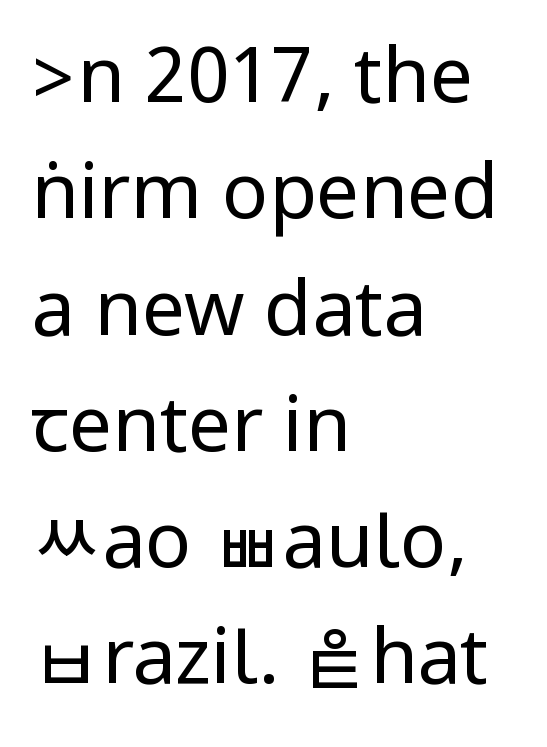
{"serif": "no", "italic": "no", "bold": "no", "weight": "regular", "width": "condensed", "stroke_contrast": "low", "underline": "no", "align": "left", "line_spacing": "normal", "line_spacing_ratio": 1.51, "letter_spacing": "normal", "letter_spacing_em": 0.0, "glyph_px": 77}
